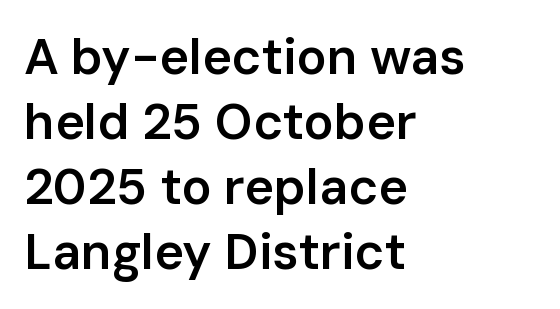
Q: Is the text bold? A: Semi-bold.
Q: Is the text italic (slanted)? A: No, it is upright.
Q: Is the typeface a serif or a sans-serif typeface? A: Sans-serif.
Q: Is the text underlined? A: No.
Q: How is the paragraph aligned? A: Left-aligned.
Q: Is the spacing between letters normal or unusually wide? A: Normal.
Q: Is the spacing between lines tight, normal or loose? A: Normal.
Q: Width (condensed, normal, or wide)? A: Normal.
Q: Stroke contrast? A: Low.
Q: x-height? A: Medium.
Q: Monospaced? A: No.
